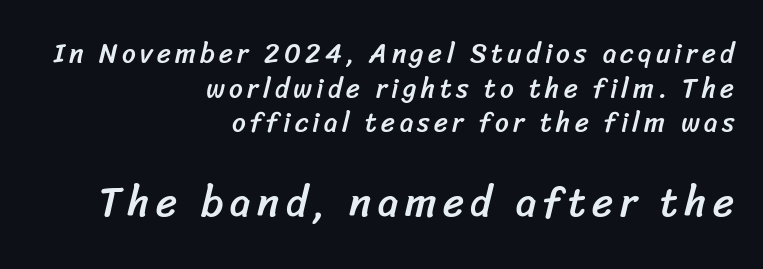
{"serif": "no", "width": "normal", "stroke_contrast": "low", "x_height": "medium", "monospaced": "no", "underline": "no", "align": "right", "line_spacing": "normal", "line_spacing_ratio": 1.28, "larger_block": "second", "size_ratio": 1.52, "glyph_px": 41}
